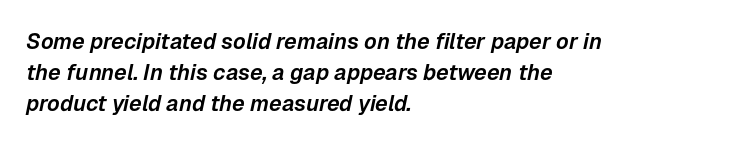
{"italic": "yes", "lean": "right", "slant_degrees": 12, "underline": "no", "align": "left", "line_spacing": "normal", "line_spacing_ratio": 1.41, "letter_spacing": "normal", "letter_spacing_em": 0.0, "glyph_px": 22}
